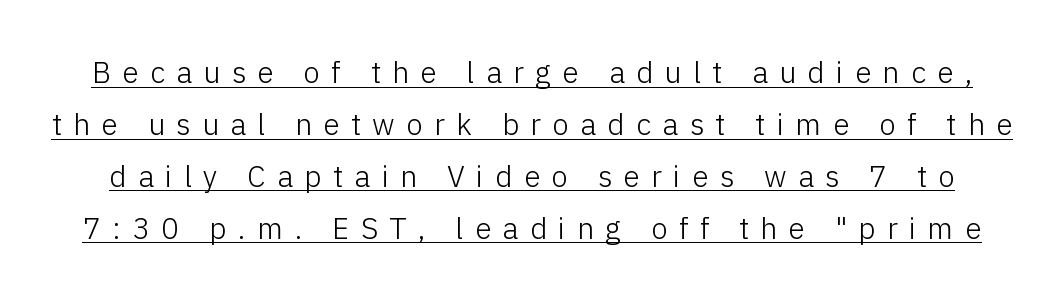
Does a line run under the words? Yes, clearly. The face used here is proportionally spaced, like ordinary book or web type. Someone cranked the tracking dial way up on this one. Vertical strokes here are truly vertical. Nope, no serifs anywhere on these letters.
